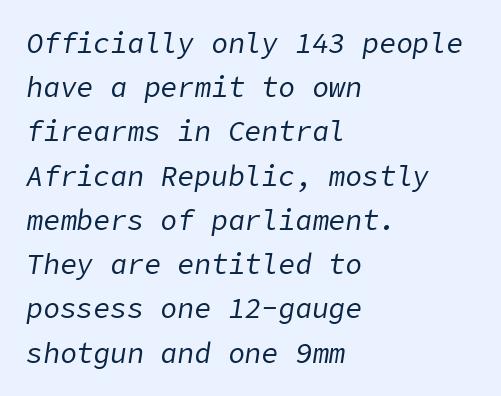
The face looks like a standard text weight, possibly lighter. Words float on clear page, feet unadorned. Horizontal alignment here is leftward, the default for most running prose. Yep, that's italic — everything's leaning. These lines keep a tight, regular rhythm from letter to letter.
